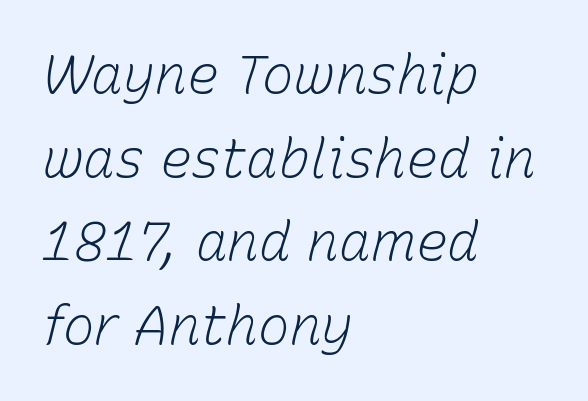
{"italic": "yes", "lean": "right", "slant_degrees": 15, "bold": "no", "weight": "light", "width": "normal", "stroke_contrast": "low", "x_height": "medium", "monospaced": "no", "underline": "no", "align": "left", "line_spacing": "normal", "line_spacing_ratio": 1.58, "letter_spacing": "normal", "letter_spacing_em": 0.0, "glyph_px": 53}
